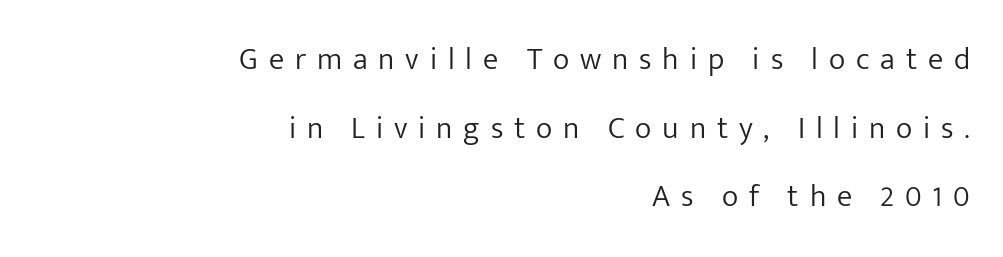
This rendering features lettering with no underline. Examine the stroke ends and you'll find no serifs. If you measured baseline to baseline, you'd find a long distance. Varying glyph widths throughout — classic text-font behaviour. Alignment: flush right. Rendered with straight, roman letterforms.
